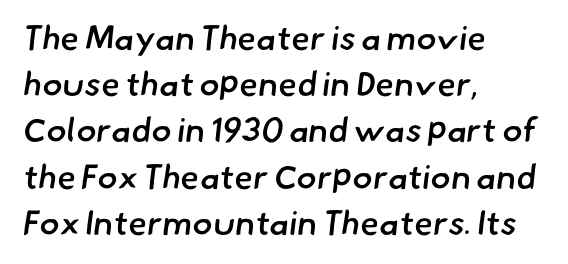
The image shows 34 px semibold sans-serif type; set left-aligned, normal line spacing (1.36x), normal letter spacing, not underlined; low stroke contrast and a small x-height.
